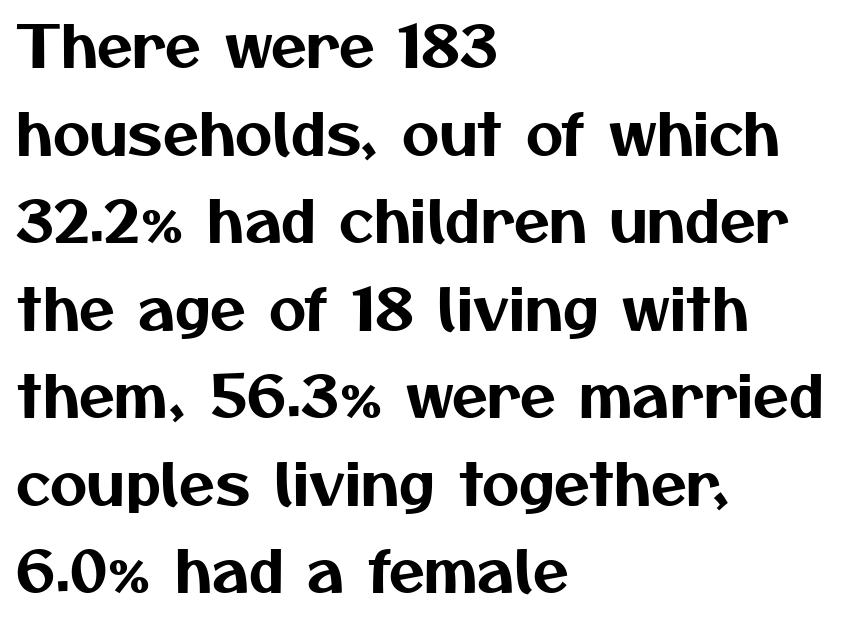
Q: Is the typeface a serif or a sans-serif typeface? A: Sans-serif.
Q: Is the text underlined? A: No.
Q: How is the paragraph aligned? A: Left-aligned.
Q: Is the spacing between letters normal or unusually wide? A: Normal.
Q: Is the spacing between lines tight, normal or loose? A: Normal.
Q: Width (condensed, normal, or wide)? A: Normal.
Q: Stroke contrast? A: Medium.
Q: x-height? A: Medium.
Q: Monospaced? A: No.
